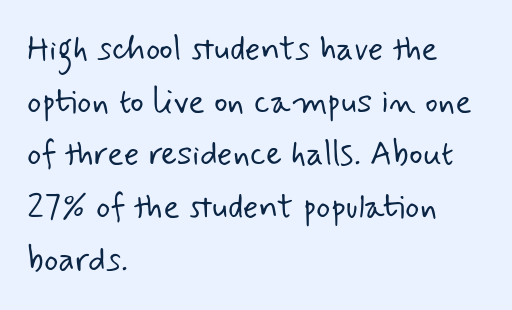
{"serif": "no", "bold": "no", "weight": "light", "width": "normal", "stroke_contrast": "low", "x_height": "small", "monospaced": "no", "underline": "no", "align": "left", "line_spacing": "normal", "line_spacing_ratio": 1.55, "letter_spacing": "normal", "letter_spacing_em": 0.0, "glyph_px": 34}
